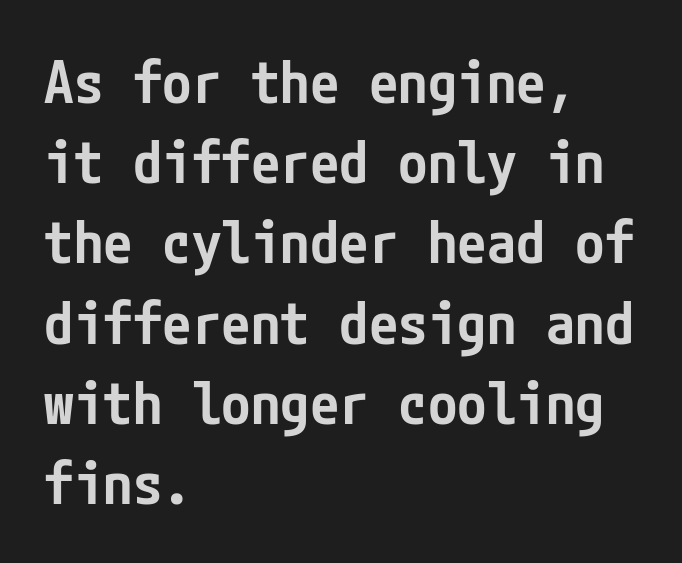
Q: Is the text bold? A: Semi-bold.
Q: Is the text italic (slanted)? A: No, it is upright.
Q: Is the typeface a serif or a sans-serif typeface? A: Sans-serif.
Q: Is the text underlined? A: No.
Q: How is the paragraph aligned? A: Left-aligned.
Q: Is the spacing between letters normal or unusually wide? A: Normal.
Q: Is the spacing between lines tight, normal or loose? A: Normal.
Q: Width (condensed, normal, or wide)? A: Condensed.
Q: Stroke contrast? A: Low.
Q: x-height? A: Medium.
